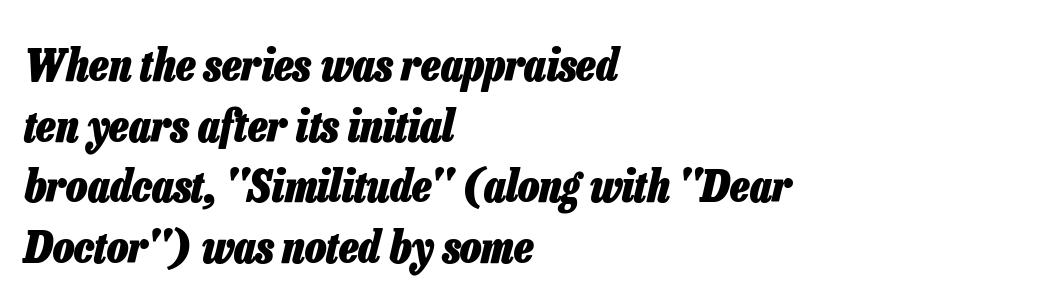
The image shows 45 px heavy, condensed type, italic (leaning right); set left-aligned, normal line spacing (1.35x), normal letter spacing, not underlined; low stroke contrast and a medium x-height.
